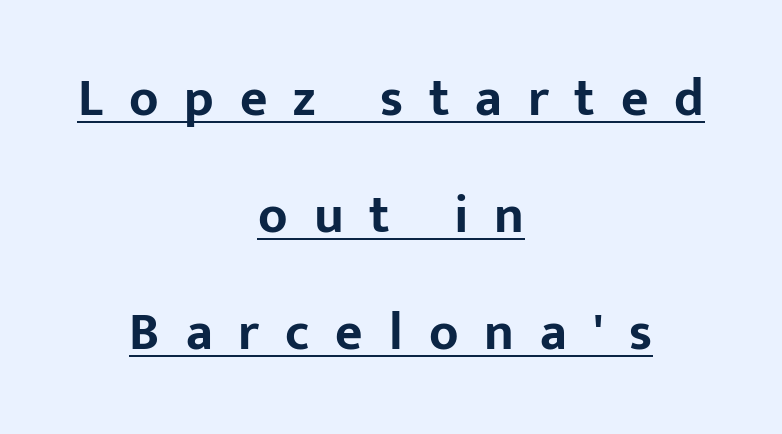
{"serif": "no", "italic": "no", "bold": "yes", "weight": "bold", "width": "normal", "stroke_contrast": "low", "x_height": "medium", "monospaced": "no", "underline": "yes", "align": "center", "line_spacing": "loose", "line_spacing_ratio": 2.21, "letter_spacing": "wide", "letter_spacing_em": 0.49, "glyph_px": 53}
